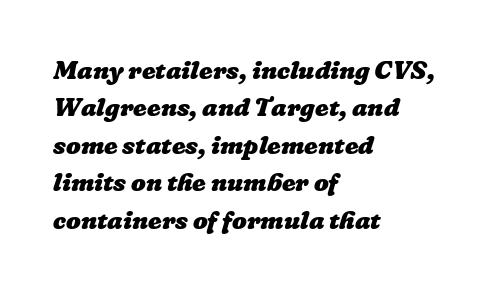
{"bold": "yes", "underline": "no", "align": "left", "line_spacing": "normal", "line_spacing_ratio": 1.44, "letter_spacing": "normal", "letter_spacing_em": 0.0, "glyph_px": 26}
